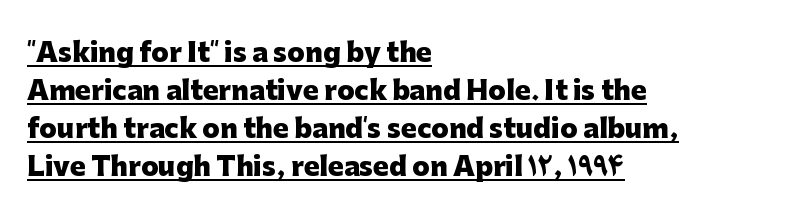
The lines sit at an ordinary, default distance from one another. The compositor pushed each line to the left boundary. The characters look thick and weighty, a clear bold. This is the regular roman posture of the typeface. Glyph-to-glyph distance matches everyday printed text. A baseline rule has been typeset under these characters.
